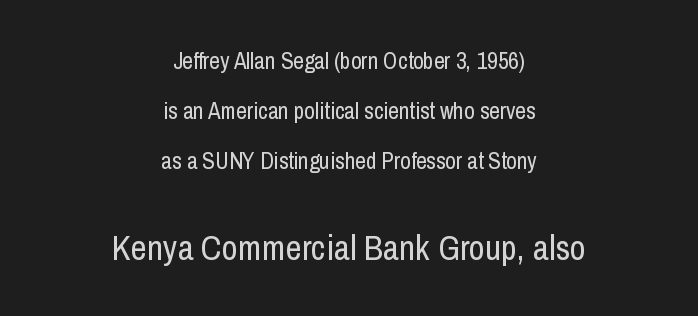
Q: Is the text bold? A: No.
Q: Is the text italic (slanted)? A: No, it is upright.
Q: Is the typeface a serif or a sans-serif typeface? A: Sans-serif.
Q: Is the text underlined? A: No.
Q: How is the paragraph aligned? A: Centered.
Q: Is the spacing between letters normal or unusually wide? A: Normal.
Q: Is the spacing between lines tight, normal or loose? A: Loose.
Q: Which block of text is set in a larger size, the first (top) or the second (bottom)? A: The second (bottom) one.
Q: Width (condensed, normal, or wide)? A: Condensed.
Q: Stroke contrast? A: Low.
Q: x-height? A: Medium.
Q: Monospaced? A: No.
